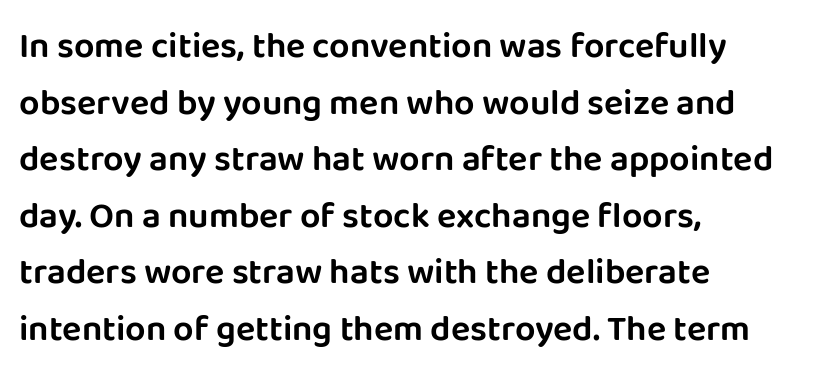
The lines sit at an ordinary, default distance from one another. Check under the words: just untouched page. Is the block centered? No — it sits flush against the left margin. The tracking reads as untouched default to a designer's eye. The letters stand upright; this is a roman face. A typesetter would call this proportional, since set widths differ per character.
